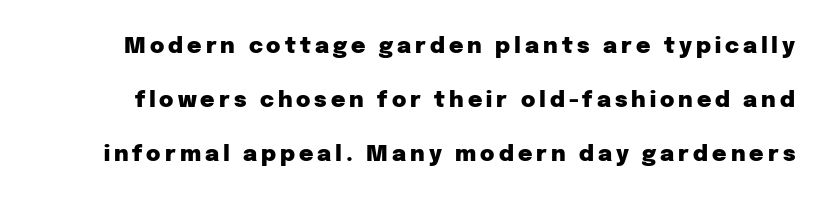
A typesetter would mark this as roman, not italic. Stroke thickness is high; the sample reads as a true bold. Whoever set this chose breathing room over compactness in the vertical rhythm. This rendering features lettering with no underline.
